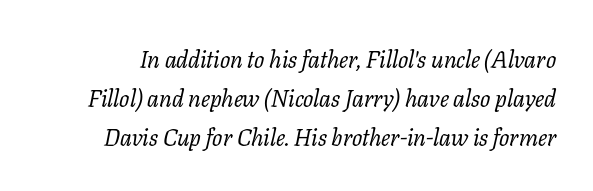
Q: Is the text bold? A: No.
Q: Is the text italic (slanted)? A: Yes, it leans right by about 11 degrees.
Q: Is the text underlined? A: No.
Q: Is the spacing between letters normal or unusually wide? A: Normal.
Q: Is the spacing between lines tight, normal or loose? A: Normal.
